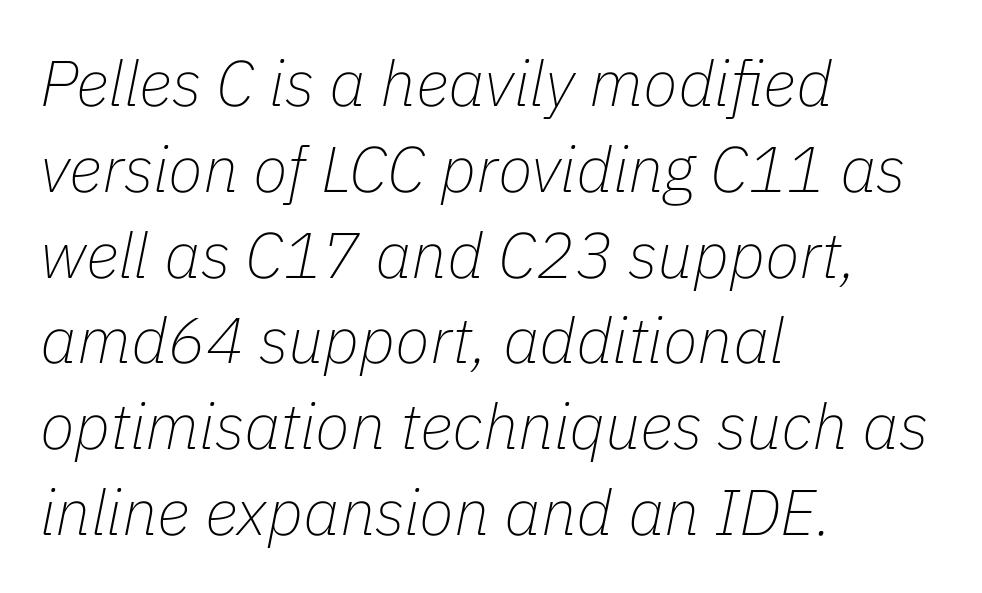
No heavy texture on the line: the type isn't bold. A typesetter would call this leading conventional body-copy spacing. A clean baseline with only descenders dipping below it. You can tell it's italic because the verticals aren't actually vertical. Here the designer chose a conventional face with non-uniform glyph widths. The tracking reads as untouched default to a designer's eye.
